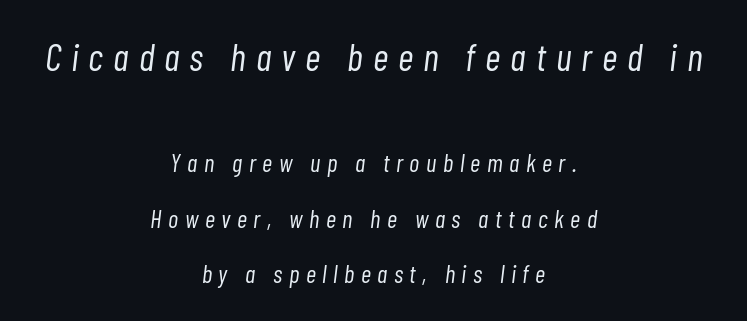
Do the characters align in a grid? No, the font is proportional. Display-style spreading of the glyphs; the letterfit is very open. An italicized treatment has been applied to the whole sample. Horizontal bands of white between lines are thick stripes. A student would notice the top passage is typeset larger than what follows. If you folded the block vertically in half, each line would mirror itself in length.
